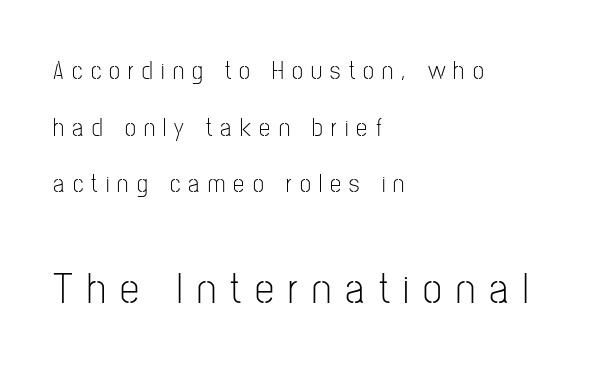
The image shows 43 px light, condensed sans-serif type, upright; set left-aligned, loose line spacing (2.27x), unusually wide letter spacing (+0.33 em), not underlined; the second (bottom) block is 1.72x larger; low stroke contrast and a medium x-height.
